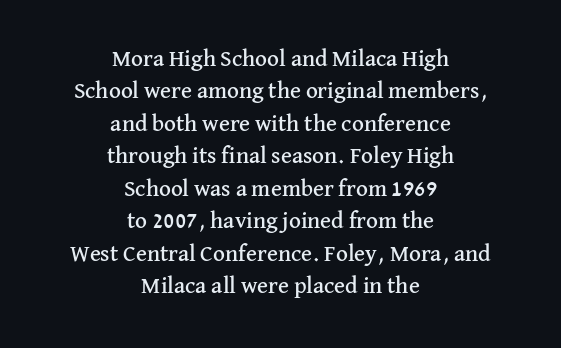
{"italic": "no", "underline": "no", "align": "center", "line_spacing": "normal", "line_spacing_ratio": 1.41, "letter_spacing": "normal", "letter_spacing_em": 0.0, "glyph_px": 23}
